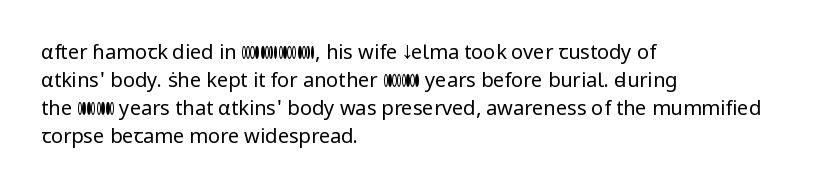
Q: Is the text bold? A: No.
Q: Is the text italic (slanted)? A: No, it is upright.
Q: Is the text underlined? A: No.
Q: How is the paragraph aligned? A: Left-aligned.
Q: Is the spacing between letters normal or unusually wide? A: Normal.
Q: Is the spacing between lines tight, normal or loose? A: Normal.
